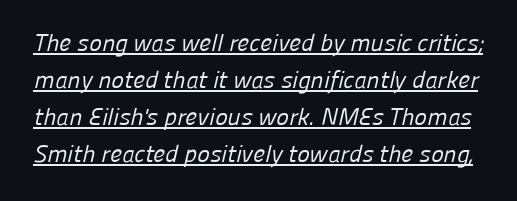
The image shows 24 px text type; set normal line spacing (1.54x), normal letter spacing, underlined.
